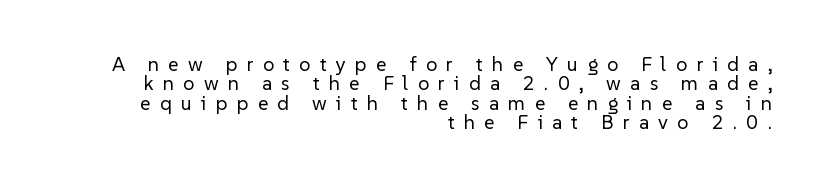
{"italic": "no", "bold": "no", "underline": "no", "align": "right", "line_spacing": "tight", "line_spacing_ratio": 0.97, "letter_spacing": "wide", "letter_spacing_em": 0.46, "glyph_px": 20}
